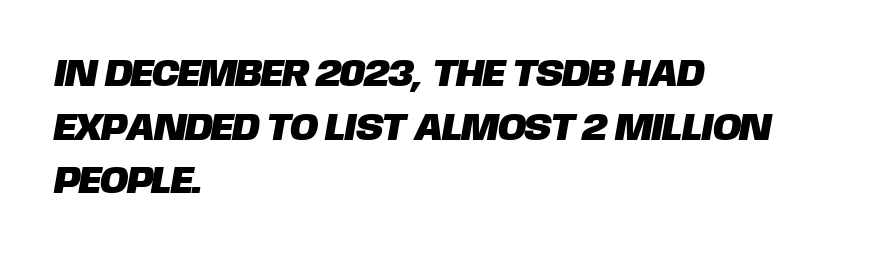
Q: Is the typeface a serif or a sans-serif typeface? A: Sans-serif.
Q: Is the text underlined? A: No.
Q: How is the paragraph aligned? A: Left-aligned.
Q: Is the spacing between letters normal or unusually wide? A: Normal.
Q: Is the spacing between lines tight, normal or loose? A: Normal.
Q: Width (condensed, normal, or wide)? A: Normal.
Q: Stroke contrast? A: Low.
Q: x-height? A: Large.
Q: Monospaced? A: No.
